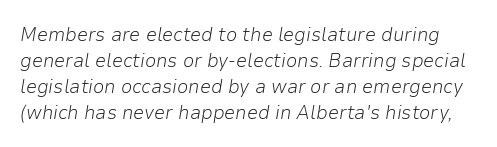
{"italic": "yes", "lean": "right", "slant_degrees": 9, "bold": "no", "underline": "no", "line_spacing": "normal", "line_spacing_ratio": 1.3, "letter_spacing": "normal", "letter_spacing_em": 0.0, "glyph_px": 20}
